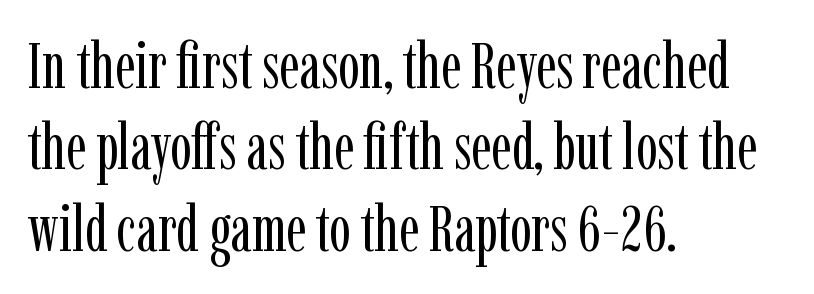
Q: Is the text bold? A: No.
Q: Is the text italic (slanted)? A: No, it is upright.
Q: Is the typeface a serif or a sans-serif typeface? A: Serif.
Q: Is the text underlined? A: No.
Q: How is the paragraph aligned? A: Left-aligned.
Q: Is the spacing between letters normal or unusually wide? A: Normal.
Q: Is the spacing between lines tight, normal or loose? A: Normal.
Q: Width (condensed, normal, or wide)? A: Condensed.
Q: Stroke contrast? A: Low.
Q: x-height? A: Medium.
Q: Monospaced? A: No.
